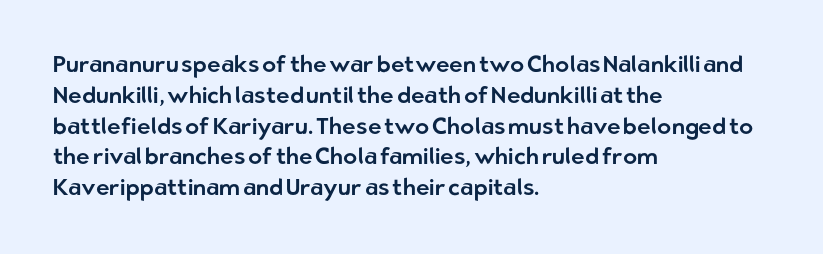
Q: Is the text italic (slanted)? A: No, it is upright.
Q: Is the text underlined? A: No.
Q: How is the paragraph aligned? A: Left-aligned.
Q: Is the spacing between letters normal or unusually wide? A: Normal.
Q: Is the spacing between lines tight, normal or loose? A: Normal.
